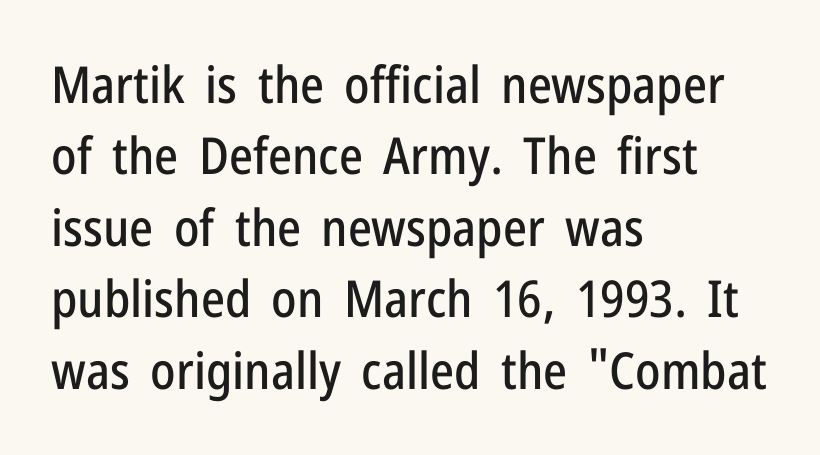
Note the varied advance widths — an 'i' is clearly narrower than an 'm'. Line beginnings align vertically; line endings do not. Lines of text with bare space underneath. The vertical gap from one line to the next is medium. These lines keep a tight, regular rhythm from letter to letter. Font category for this specimen: sans-serif.
